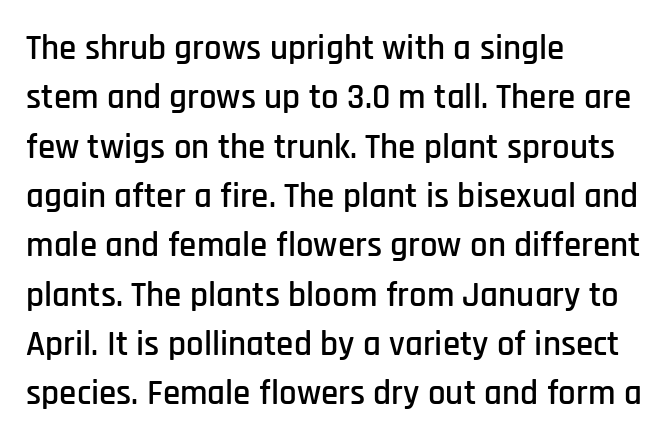
Q: Is the text italic (slanted)? A: No, it is upright.
Q: Is the typeface a serif or a sans-serif typeface? A: Sans-serif.
Q: Is the text underlined? A: No.
Q: How is the paragraph aligned? A: Left-aligned.
Q: Is the spacing between letters normal or unusually wide? A: Normal.
Q: Is the spacing between lines tight, normal or loose? A: Normal.
Q: Width (condensed, normal, or wide)? A: Condensed.
Q: Stroke contrast? A: Low.
Q: x-height? A: Large.
Q: Monospaced? A: No.
